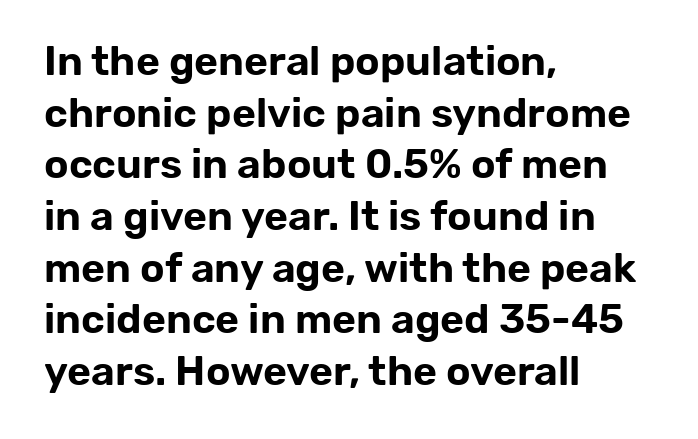
Is the letter spacing exaggerated? No — it looks like the ordinary default. The baseline area is clear. Every character sits straight up, as roman type does. Teacher's note: observe the even left margin — that is flush-left alignment. Spacing verdict: proportional, widths tailored to each character.
